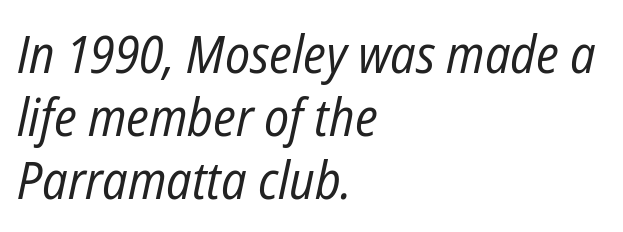
Q: Is the text bold? A: No.
Q: Is the text italic (slanted)? A: Yes, it leans right by about 12 degrees.
Q: Is the text underlined? A: No.
Q: How is the paragraph aligned? A: Left-aligned.
Q: Is the spacing between letters normal or unusually wide? A: Normal.
Q: Width (condensed, normal, or wide)? A: Condensed.
Q: Stroke contrast? A: Low.
Q: x-height? A: Medium.
Q: Monospaced? A: No.
